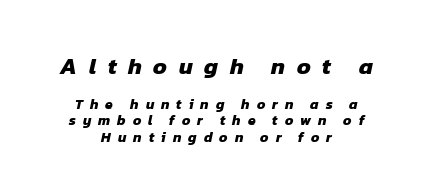
Q: Is the text bold? A: Yes.
Q: Is the text underlined? A: No.
Q: How is the paragraph aligned? A: Centered.
Q: Is the spacing between letters normal or unusually wide? A: Unusually wide.
Q: Which block of text is set in a larger size, the first (top) or the second (bottom)? A: The first (top) one.
